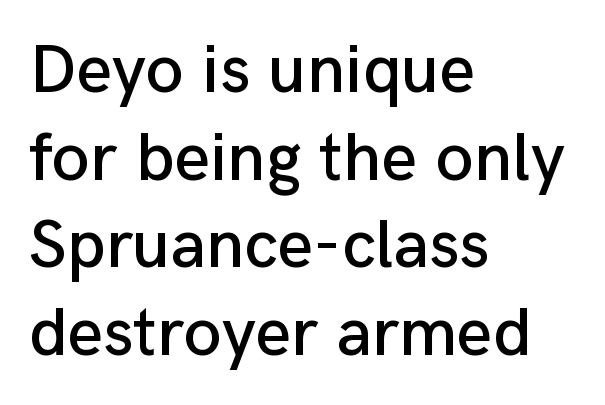
The image shows 69 px sans-serif type, upright; set left-aligned, normal line spacing (1.27x), normal letter spacing, not underlined; low stroke contrast and a medium x-height.
